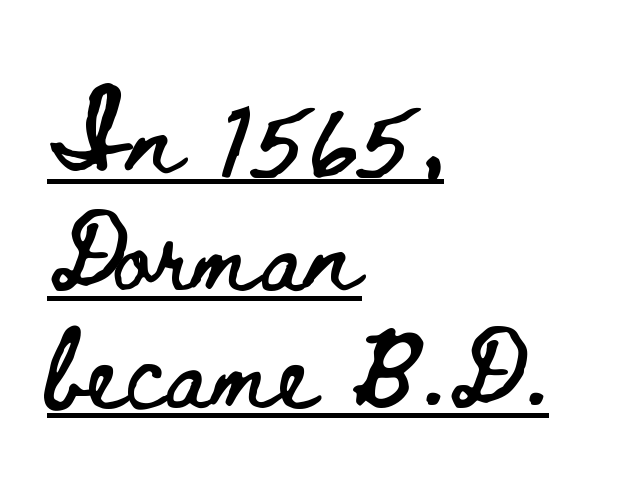
{"width": "wide", "stroke_contrast": "low", "x_height": "small", "monospaced": "no", "underline": "yes", "align": "left", "line_spacing": "normal", "line_spacing_ratio": 1.54, "letter_spacing": "normal", "letter_spacing_em": 0.0, "glyph_px": 76}
